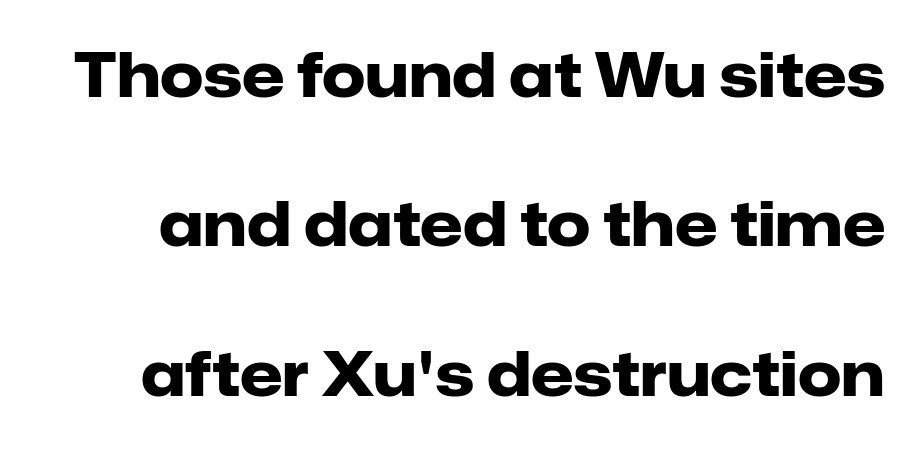
Q: Is the text bold? A: Yes.
Q: Is the text italic (slanted)? A: No, it is upright.
Q: Is the typeface a serif or a sans-serif typeface? A: Sans-serif.
Q: Is the text underlined? A: No.
Q: Is the spacing between letters normal or unusually wide? A: Normal.
Q: Is the spacing between lines tight, normal or loose? A: Loose.
Q: Width (condensed, normal, or wide)? A: Normal.
Q: Stroke contrast? A: Low.
Q: x-height? A: Medium.
Q: Monospaced? A: No.
